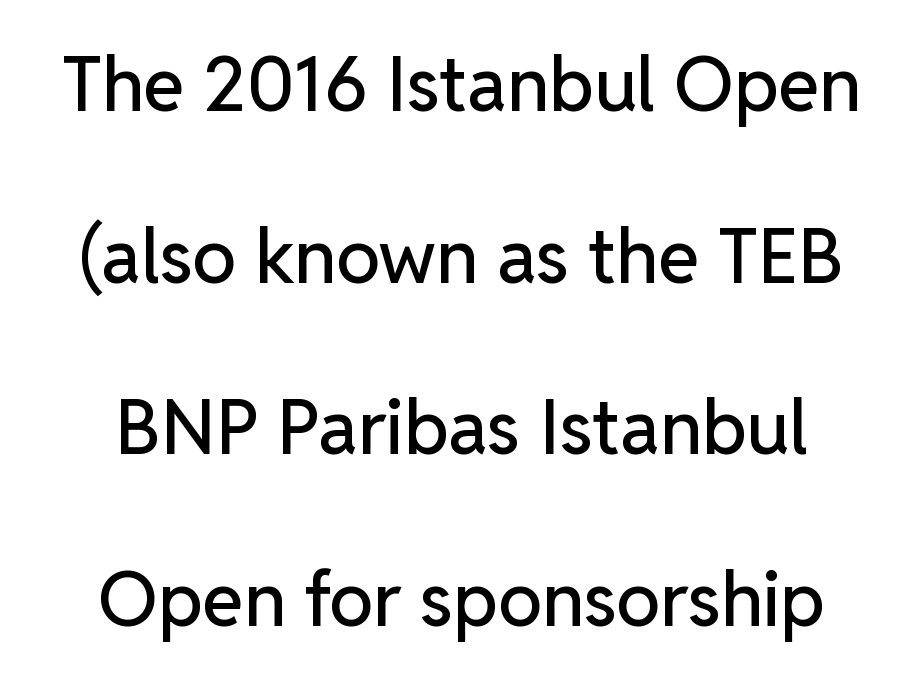
Q: Is the text italic (slanted)? A: No, it is upright.
Q: Is the typeface a serif or a sans-serif typeface? A: Sans-serif.
Q: Is the text underlined? A: No.
Q: Is the spacing between letters normal or unusually wide? A: Normal.
Q: Is the spacing between lines tight, normal or loose? A: Loose.
Q: Width (condensed, normal, or wide)? A: Normal.
Q: Stroke contrast? A: Low.
Q: x-height? A: Medium.
Q: Monospaced? A: No.
